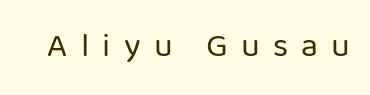
{"serif": "no", "italic": "no", "bold": "no", "weight": "regular", "width": "normal", "stroke_contrast": "low", "x_height": "medium", "monospaced": "no", "underline": "no", "letter_spacing": "wide", "letter_spacing_em": 0.39, "glyph_px": 34}
